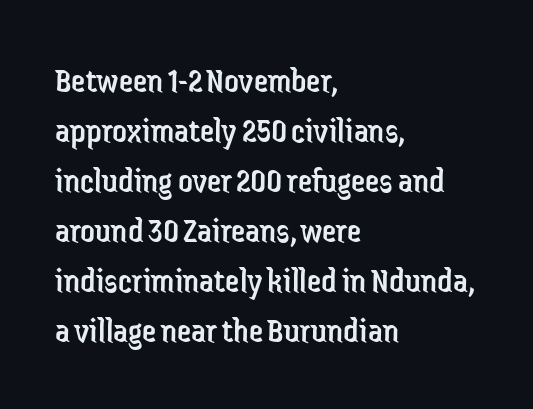
{"serif": "no", "italic": "no", "bold": "no", "weight": "regular", "width": "condensed", "stroke_contrast": "low", "x_height": "medium", "monospaced": "no", "underline": "no", "align": "left", "line_spacing": "normal", "line_spacing_ratio": 1.39, "letter_spacing": "normal", "letter_spacing_em": 0.0, "glyph_px": 36}
